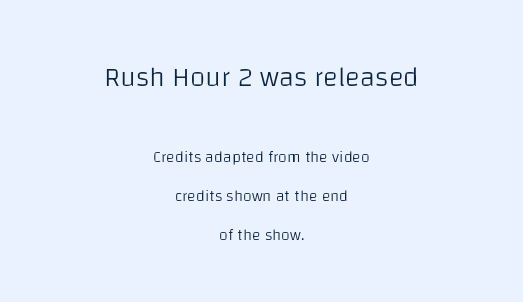
The lettering stays uniformly vertical, giving the passage a roman look. Spacing verdict: proportional, widths tailored to each character. Which chunk is bigger? The first one — the top block dwarfs the bottom. A typesetter would call this leading open, well beyond the default. Grotesque or geometric, the face here clearly has no serifs.
